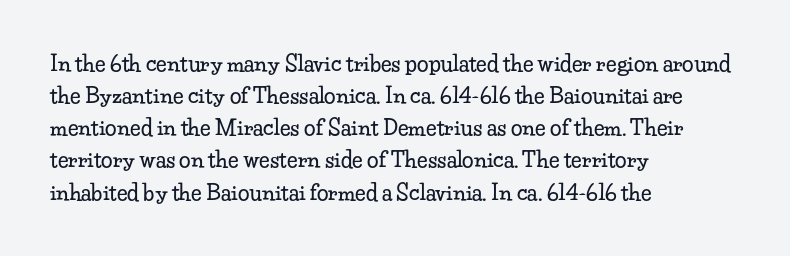
Layout note: lines flush left. The string is rendered with underlining switched off. The line texture is even and compact thanks to regular tracking. A roman cut, with each character standing at attention. The space between consecutive lines is moderate.
